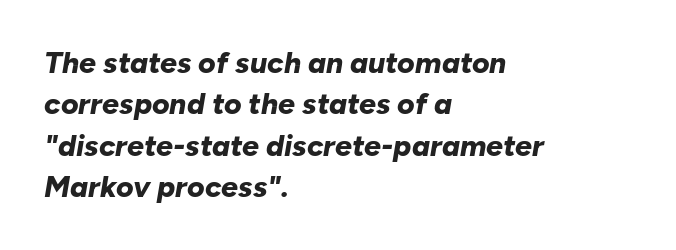
Tracking here is standard; glyphs follow each other at the usual distance. Regular leading. The glyphs are unaccompanied by any horizontal stroke below them. Every row of glyphs begins at an identical x-position on the left. This sample has the flowing, uneven cadence of proportional lettering. These words are printed bold, with thick strokes throughout.
